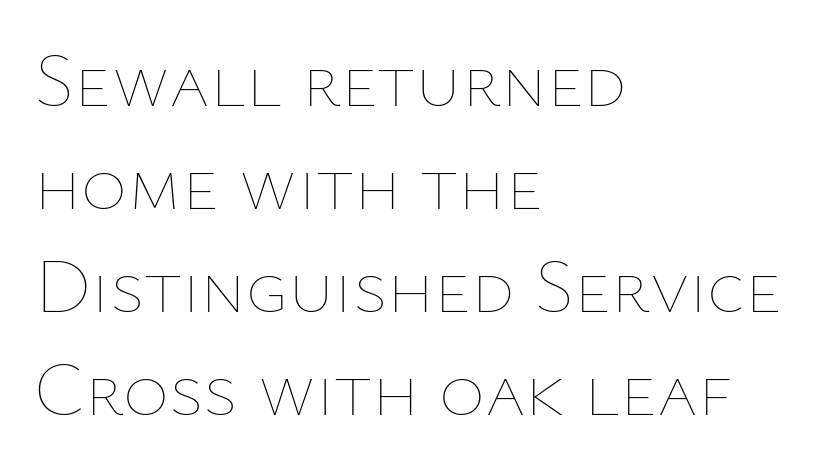
Q: Is the text bold? A: No.
Q: Is the text italic (slanted)? A: No, it is upright.
Q: Is the text underlined? A: No.
Q: How is the paragraph aligned? A: Left-aligned.
Q: Is the spacing between letters normal or unusually wide? A: Normal.
Q: Is the spacing between lines tight, normal or loose? A: Normal.
Q: Width (condensed, normal, or wide)? A: Normal.
Q: Stroke contrast? A: Low.
Q: x-height? A: Medium.
Q: Monospaced? A: No.
